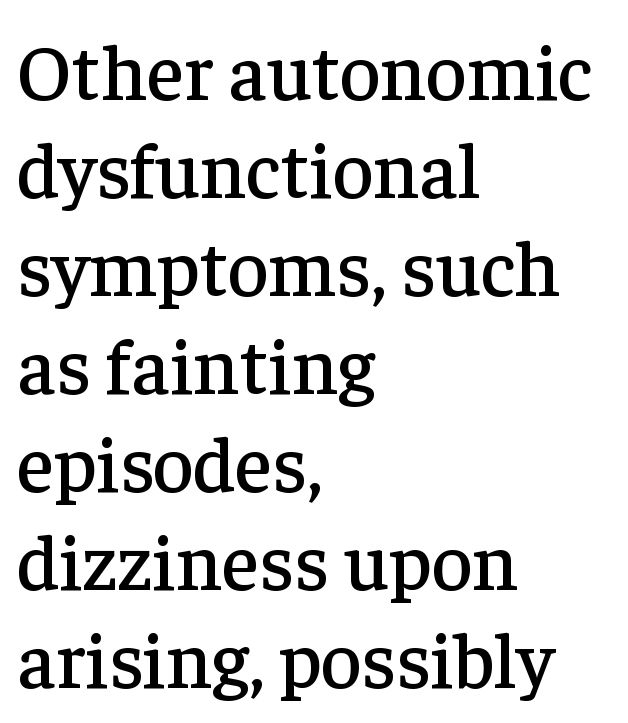
Q: Is the text italic (slanted)? A: No, it is upright.
Q: Is the typeface a serif or a sans-serif typeface? A: Serif.
Q: Is the text underlined? A: No.
Q: How is the paragraph aligned? A: Left-aligned.
Q: Is the spacing between letters normal or unusually wide? A: Normal.
Q: Width (condensed, normal, or wide)? A: Normal.
Q: Stroke contrast? A: Low.
Q: x-height? A: Medium.
Q: Monospaced? A: No.
